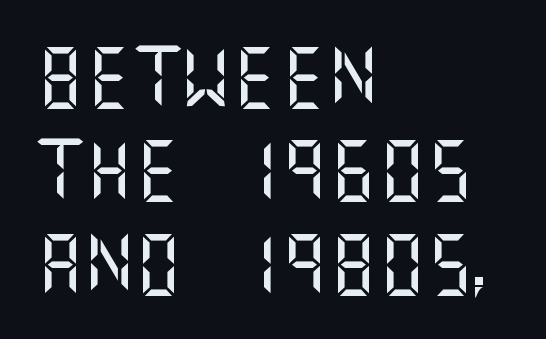
The image shows 61 px sans-serif type, upright; set left-aligned, normal line spacing (1.53x), normal letter spacing, not underlined; medium stroke contrast and a large x-height.
